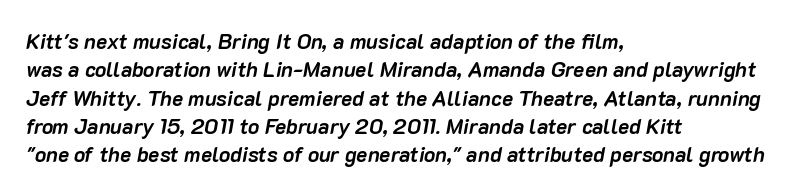
Q: Is the text bold? A: Yes.
Q: Is the text italic (slanted)? A: Yes, it leans right by about 10 degrees.
Q: Is the text underlined? A: No.
Q: How is the paragraph aligned? A: Left-aligned.
Q: Is the spacing between letters normal or unusually wide? A: Normal.
Q: Is the spacing between lines tight, normal or loose? A: Normal.
